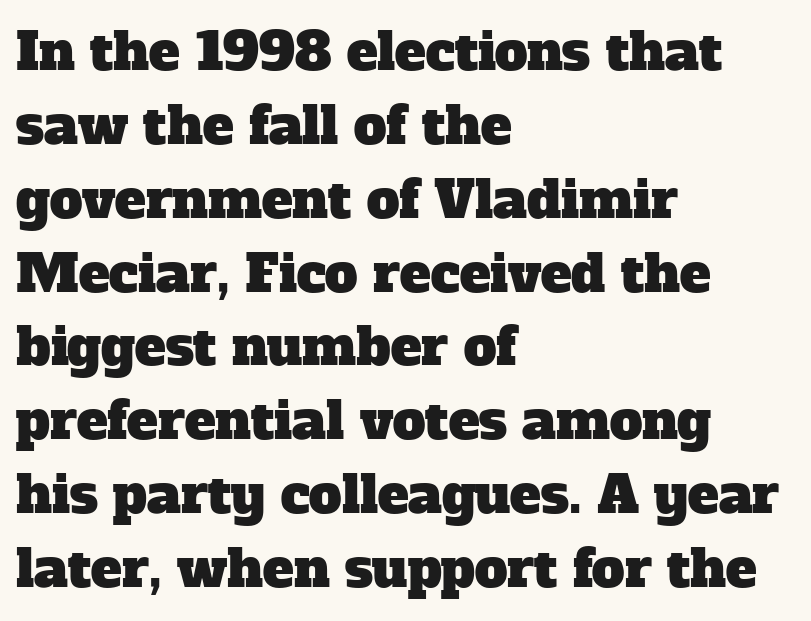
The lines are quadded left. Plain, unruled lines of type. A typesetter would call this proportional, since set widths differ per character. The designer left line spacing at the default. The tracking reads as untouched default to a designer's eye. A typesetter would label this face a serif.
